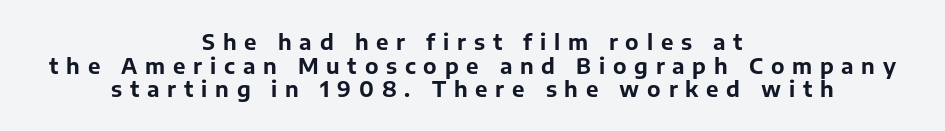
The axis of the letterforms is exactly vertical. Interline gaps are noticeably narrow in this sample. Glyph-to-glyph distance is far greater than everyday printed text. The letters are bold, with thick, heavy strokes. The baseline area is clear.
